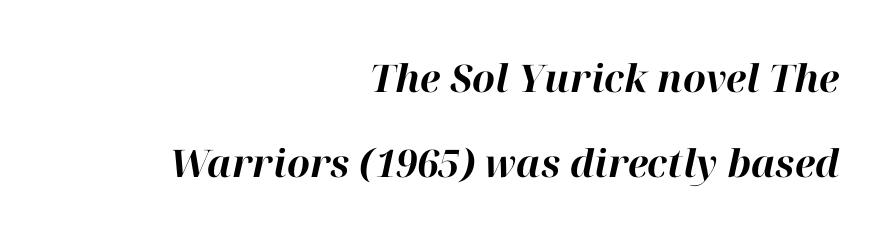
Q: Is the text bold? A: Yes.
Q: Is the text italic (slanted)? A: Yes, it leans right by about 12 degrees.
Q: Is the text underlined? A: No.
Q: How is the paragraph aligned? A: Right-aligned.
Q: Is the spacing between letters normal or unusually wide? A: Normal.
Q: Is the spacing between lines tight, normal or loose? A: Loose.
Q: Width (condensed, normal, or wide)? A: Normal.
Q: Stroke contrast? A: High.
Q: x-height? A: Medium.
Q: Monospaced? A: No.
